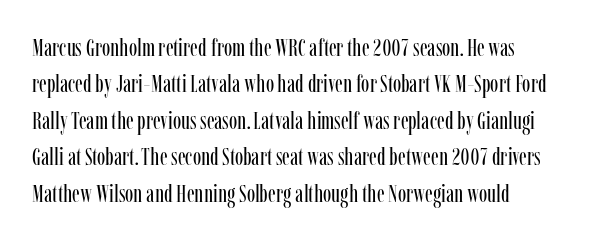
Q: Is the text bold? A: No.
Q: Is the text italic (slanted)? A: No, it is upright.
Q: Is the text underlined? A: No.
Q: Is the spacing between letters normal or unusually wide? A: Normal.
Q: Is the spacing between lines tight, normal or loose? A: Normal.
